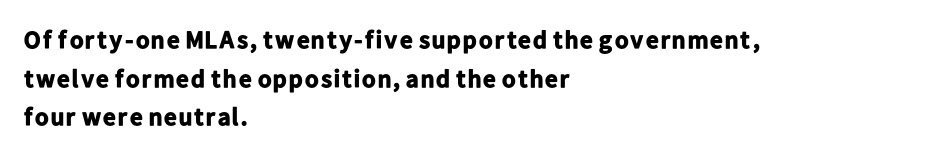
Q: Is the text bold? A: Yes.
Q: Is the text italic (slanted)? A: No, it is upright.
Q: Is the text underlined? A: No.
Q: How is the paragraph aligned? A: Left-aligned.
Q: Is the spacing between letters normal or unusually wide? A: Normal.
Q: Is the spacing between lines tight, normal or loose? A: Normal.
